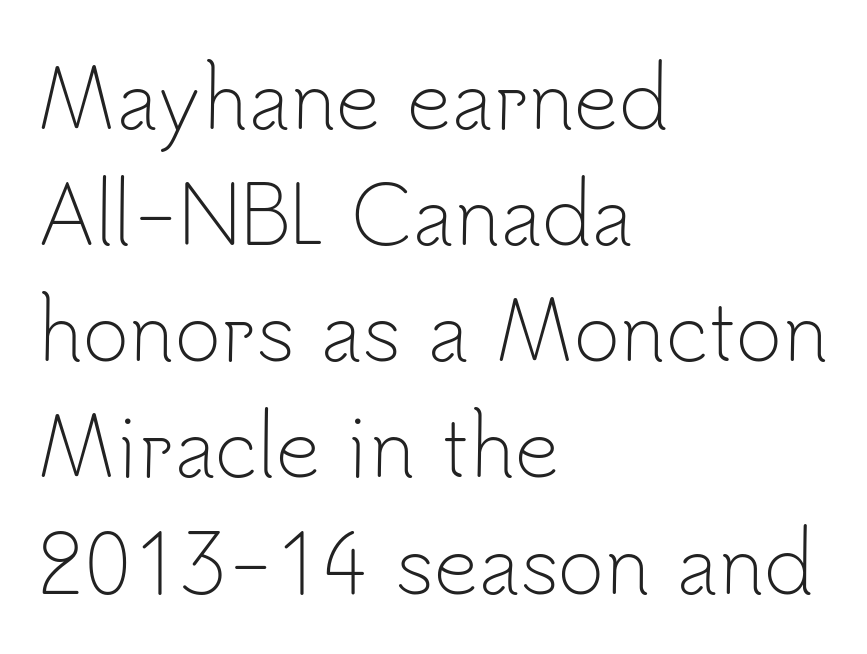
{"serif": "no", "italic": "no", "bold": "no", "weight": "light", "width": "normal", "stroke_contrast": "low", "x_height": "small", "monospaced": "no", "underline": "no", "align": "left", "line_spacing": "normal", "line_spacing_ratio": 1.47, "letter_spacing": "normal", "letter_spacing_em": 0.0, "glyph_px": 79}
